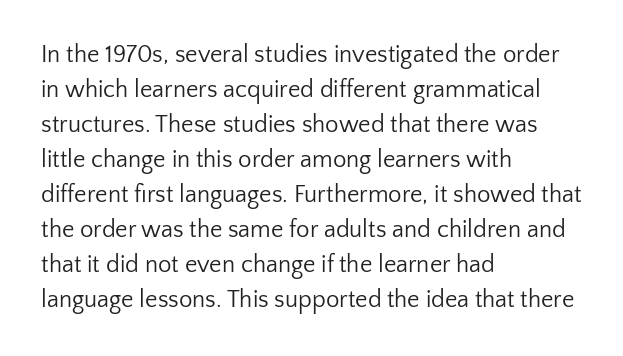
No word sits above an underline. This is the regular roman posture of the typeface. The lines in this sample share a left origin and differ only in where they stop. Successive baselines arrive at the customary interval.
